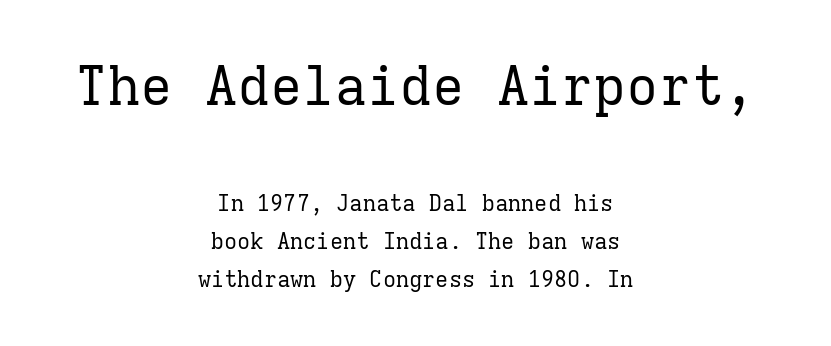
The image shows 54 px regular-weight serif type, upright, monospaced; set centered, line spacing 1.73x, normal letter spacing, not underlined; the first (top) block is 2.45x larger; low stroke contrast and a medium x-height.
